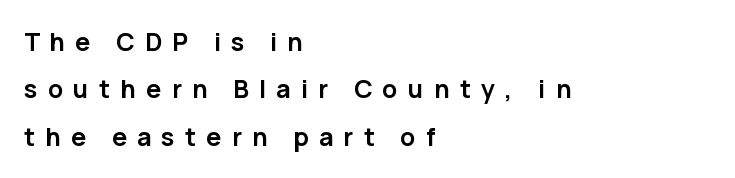
Q: Is the text bold? A: Yes.
Q: Is the text italic (slanted)? A: No, it is upright.
Q: Is the text underlined? A: No.
Q: How is the paragraph aligned? A: Left-aligned.
Q: Is the spacing between letters normal or unusually wide? A: Unusually wide.
Q: Is the spacing between lines tight, normal or loose? A: Loose.
